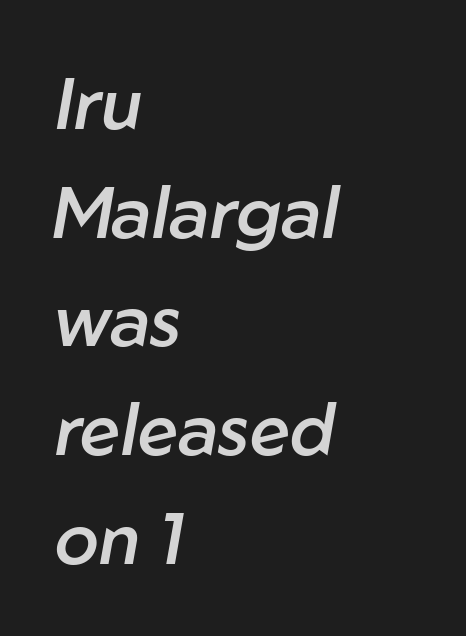
Q: Is the text bold? A: Semi-bold.
Q: Is the text italic (slanted)? A: Yes, it leans right by about 10 degrees.
Q: Is the text underlined? A: No.
Q: How is the paragraph aligned? A: Left-aligned.
Q: Is the spacing between letters normal or unusually wide? A: Normal.
Q: Is the spacing between lines tight, normal or loose? A: Normal.
Q: Width (condensed, normal, or wide)? A: Normal.
Q: Stroke contrast? A: Low.
Q: x-height? A: Medium.
Q: Monospaced? A: No.
